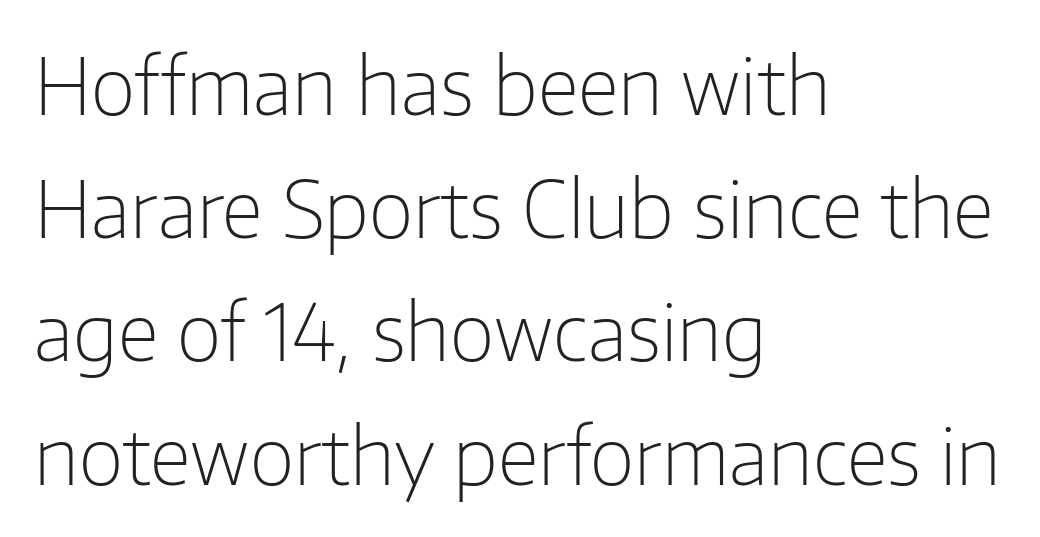
{"serif": "no", "italic": "no", "bold": "no", "weight": "light", "width": "normal", "stroke_contrast": "low", "x_height": "medium", "monospaced": "no", "underline": "no", "align": "left", "line_spacing": "normal", "line_spacing_ratio": 1.58, "letter_spacing": "normal", "letter_spacing_em": 0.0, "glyph_px": 78}
